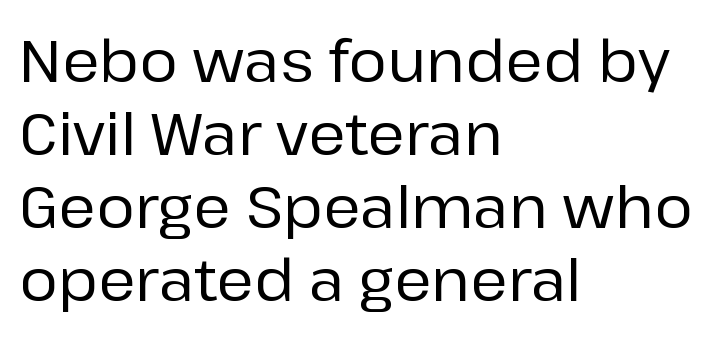
The glyphs are unaccompanied by any horizontal stroke below them. The rendering uses natural spacing where letterforms have individual widths. In terms of letterform style, serifs are entirely absent. Tall strokes in this sample are plumb rather than angled. You could call the tracking neutral — neither tight nor loose. Compared with typical paragraphs, the rows here are spaced about the same.
